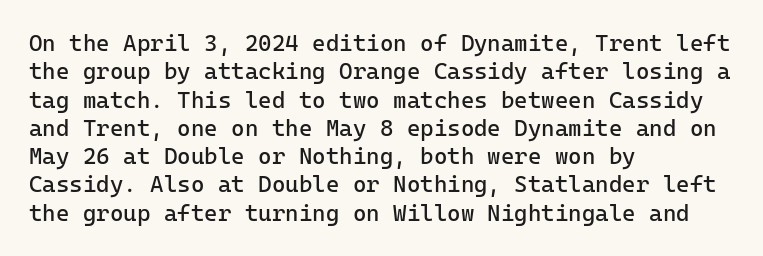
{"italic": "no", "bold": "no", "underline": "no", "align": "left", "line_spacing_ratio": 1.23, "letter_spacing": "normal", "letter_spacing_em": 0.0, "glyph_px": 23}
